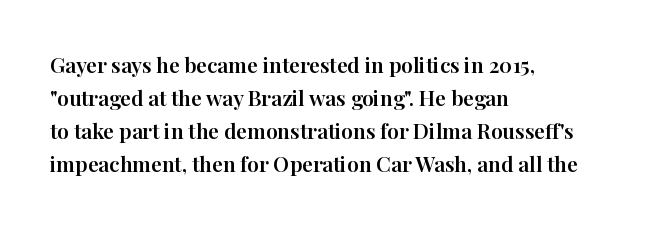
Q: Is the text italic (slanted)? A: No, it is upright.
Q: Is the text underlined? A: No.
Q: How is the paragraph aligned? A: Left-aligned.
Q: Is the spacing between letters normal or unusually wide? A: Normal.
Q: Is the spacing between lines tight, normal or loose? A: Normal.
